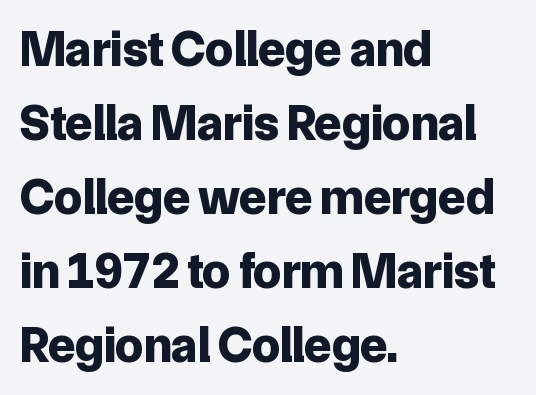
The image shows 50 px bold sans-serif type, upright; set left-aligned, normal line spacing (1.48x), normal letter spacing, not underlined; low stroke contrast and a medium x-height.
